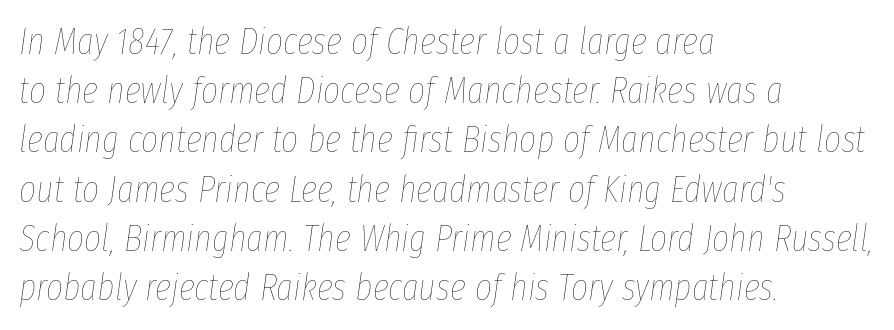
Q: Is the text bold? A: No.
Q: Is the text italic (slanted)? A: Yes, it leans right by about 8 degrees.
Q: Is the text underlined? A: No.
Q: How is the paragraph aligned? A: Left-aligned.
Q: Is the spacing between letters normal or unusually wide? A: Normal.
Q: Is the spacing between lines tight, normal or loose? A: Normal.
Q: Width (condensed, normal, or wide)? A: Condensed.
Q: Stroke contrast? A: Low.
Q: x-height? A: Medium.
Q: Monospaced? A: No.
